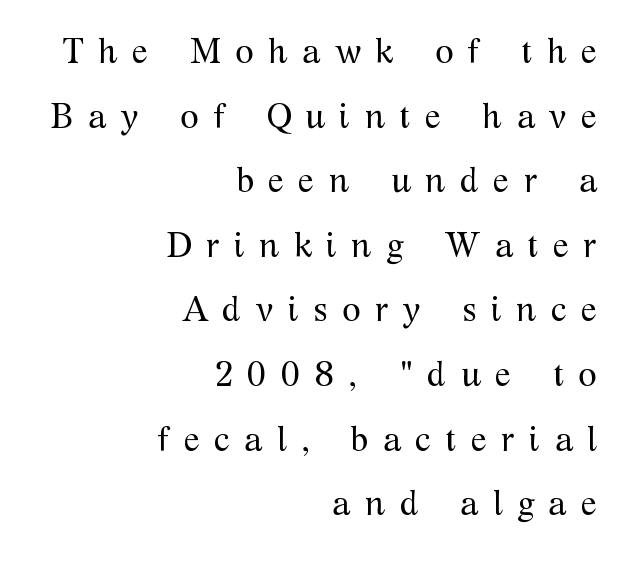
Q: Is the text bold? A: No.
Q: Is the text italic (slanted)? A: No, it is upright.
Q: Is the typeface a serif or a sans-serif typeface? A: Serif.
Q: Is the text underlined? A: No.
Q: How is the paragraph aligned? A: Right-aligned.
Q: Is the spacing between letters normal or unusually wide? A: Unusually wide.
Q: Is the spacing between lines tight, normal or loose? A: Loose.
Q: Width (condensed, normal, or wide)? A: Normal.
Q: Stroke contrast? A: Medium.
Q: x-height? A: Medium.
Q: Monospaced? A: No.
